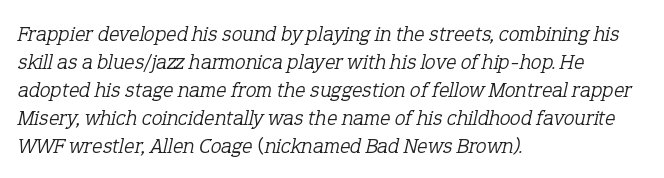
The image shows 22 px text type, italic (leaning right); set left-aligned, normal line spacing (1.27x), normal letter spacing, not underlined.
